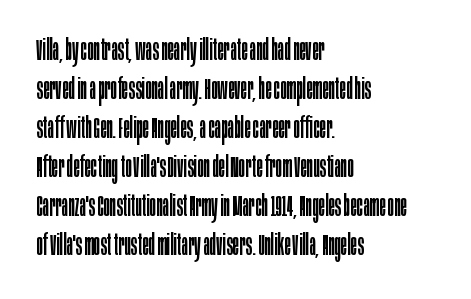
Q: Is the text bold? A: No.
Q: Is the text italic (slanted)? A: No, it is upright.
Q: Is the typeface a serif or a sans-serif typeface? A: Sans-serif.
Q: Is the text underlined? A: No.
Q: How is the paragraph aligned? A: Left-aligned.
Q: Is the spacing between letters normal or unusually wide? A: Normal.
Q: Is the spacing between lines tight, normal or loose? A: Normal.
Q: Width (condensed, normal, or wide)? A: Condensed.
Q: Stroke contrast? A: Low.
Q: x-height? A: Large.
Q: Monospaced? A: No.
